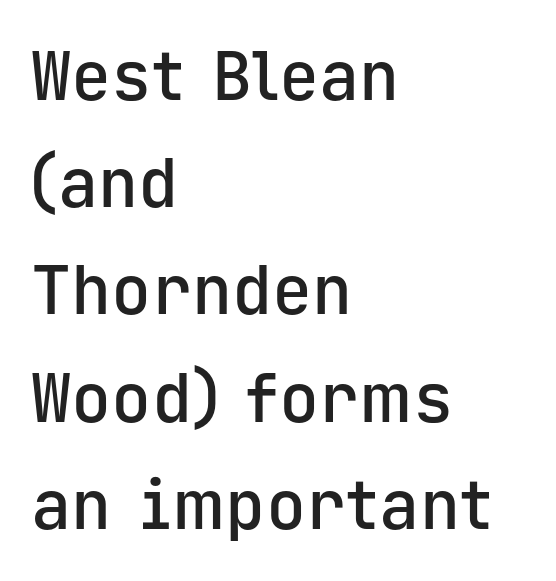
The image shows 67 px semibold sans-serif type, upright, monospaced; set left-aligned, normal line spacing (1.6x), normal letter spacing, not underlined; low stroke contrast and a medium x-height.
